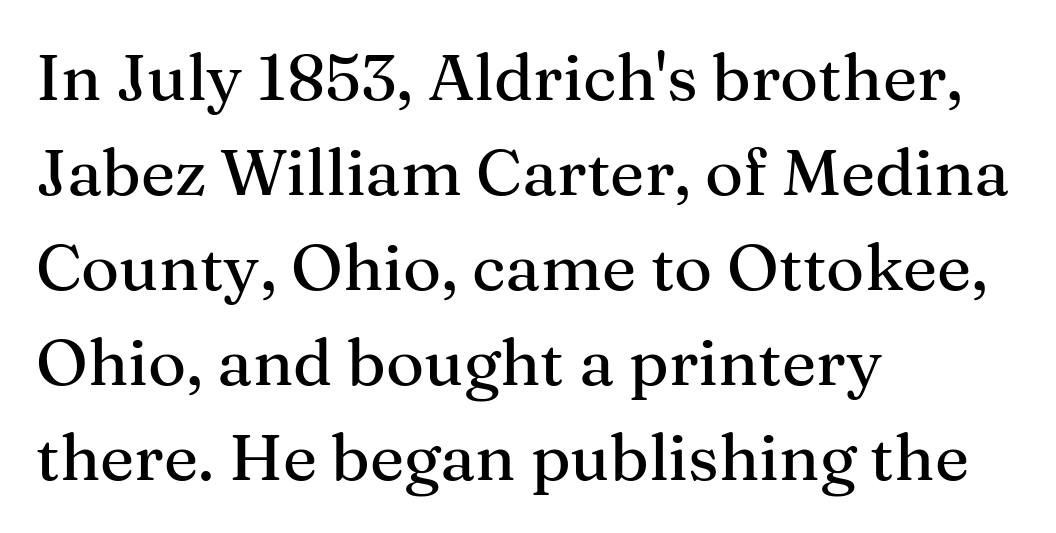
Q: Is the text italic (slanted)? A: No, it is upright.
Q: Is the typeface a serif or a sans-serif typeface? A: Serif.
Q: Is the text underlined? A: No.
Q: How is the paragraph aligned? A: Left-aligned.
Q: Is the spacing between letters normal or unusually wide? A: Normal.
Q: Is the spacing between lines tight, normal or loose? A: Normal.
Q: Width (condensed, normal, or wide)? A: Normal.
Q: Stroke contrast? A: Medium.
Q: x-height? A: Medium.
Q: Monospaced? A: No.
